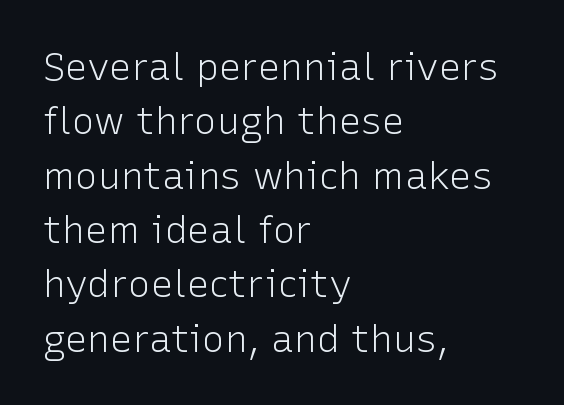
Reading down the block, your eye returns to a fixed left position each line. Horizontal bands of white between lines are of average thickness. Think of a printed novel: that variable character pitch is what you see here. Style check: upright. A sans-serif font was chosen for this passage.
